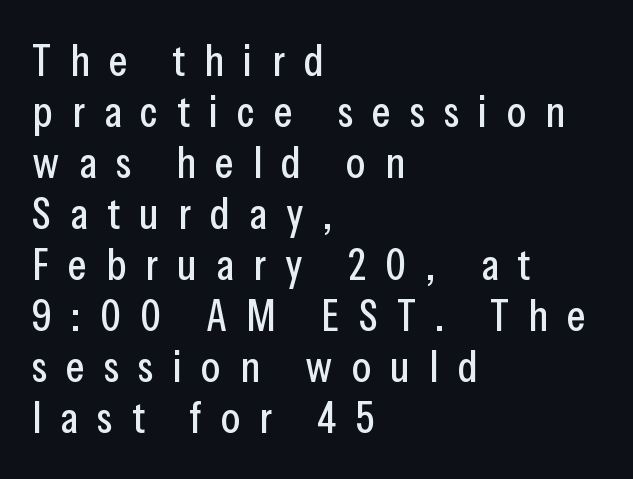
The image shows 44 px condensed sans-serif type, upright; set left-aligned, line spacing 1.16x, unusually wide letter spacing (+0.44 em), not underlined; low stroke contrast and a medium x-height.
